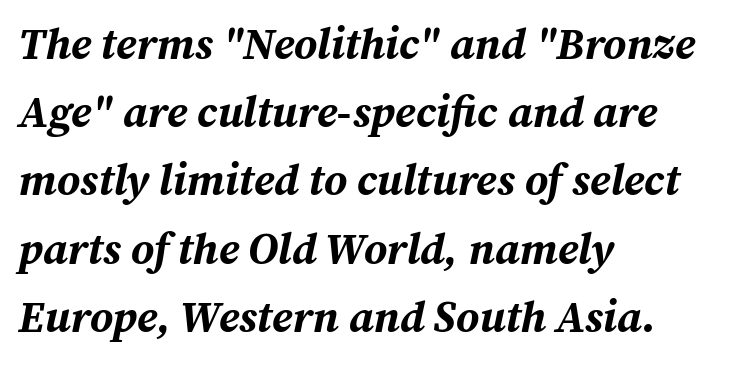
The image shows 44 px bold type, italic (leaning right); set left-aligned, normal line spacing (1.55x), normal letter spacing, not underlined; medium stroke contrast and a medium x-height.
